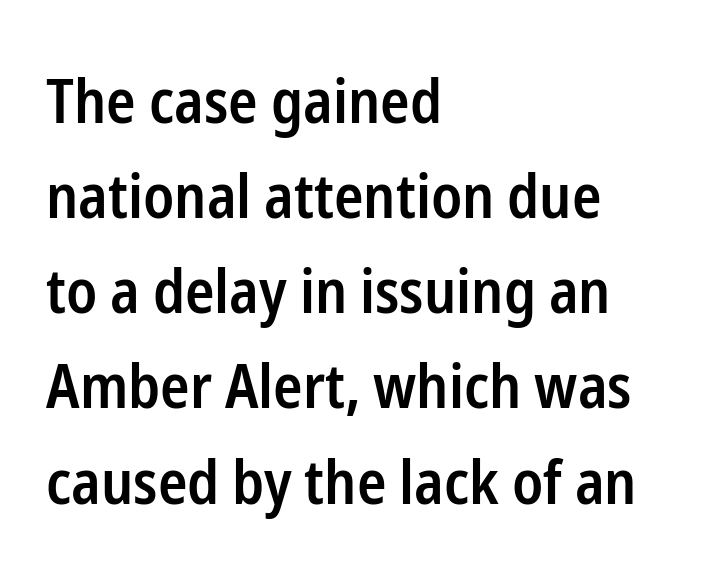
Q: Is the text bold? A: Semi-bold.
Q: Is the text italic (slanted)? A: No, it is upright.
Q: Is the typeface a serif or a sans-serif typeface? A: Sans-serif.
Q: Is the text underlined? A: No.
Q: How is the paragraph aligned? A: Left-aligned.
Q: Is the spacing between letters normal or unusually wide? A: Normal.
Q: Is the spacing between lines tight, normal or loose? A: Normal.
Q: Width (condensed, normal, or wide)? A: Condensed.
Q: Stroke contrast? A: Low.
Q: x-height? A: Medium.
Q: Monospaced? A: No.
